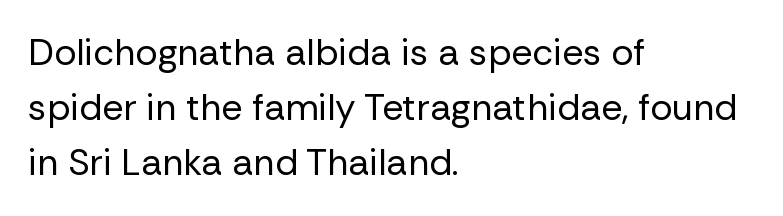
Q: Is the text bold? A: No.
Q: Is the text italic (slanted)? A: No, it is upright.
Q: Is the typeface a serif or a sans-serif typeface? A: Sans-serif.
Q: Is the text underlined? A: No.
Q: How is the paragraph aligned? A: Left-aligned.
Q: Is the spacing between letters normal or unusually wide? A: Normal.
Q: Is the spacing between lines tight, normal or loose? A: Normal.
Q: Width (condensed, normal, or wide)? A: Normal.
Q: Stroke contrast? A: Low.
Q: x-height? A: Medium.
Q: Monospaced? A: No.
